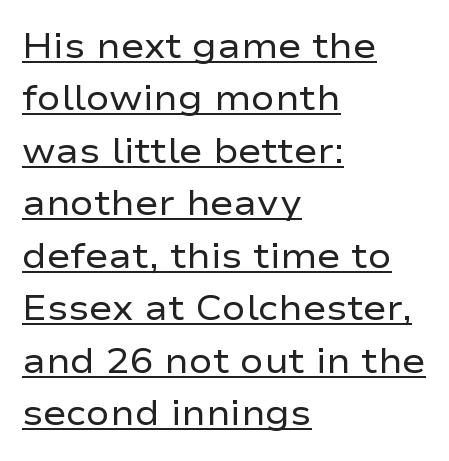
The image shows 35 px regular-weight, wide sans-serif type, upright; set left-aligned, normal line spacing (1.5x), normal letter spacing, underlined; low stroke contrast and a medium x-height.
